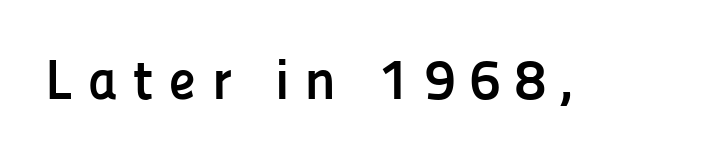
{"serif": "no", "italic": "no", "bold": "yes", "weight": "semibold", "width": "normal", "stroke_contrast": "low", "x_height": "medium", "monospaced": "no", "underline": "no", "letter_spacing": "wide", "letter_spacing_em": 0.26, "glyph_px": 57}
